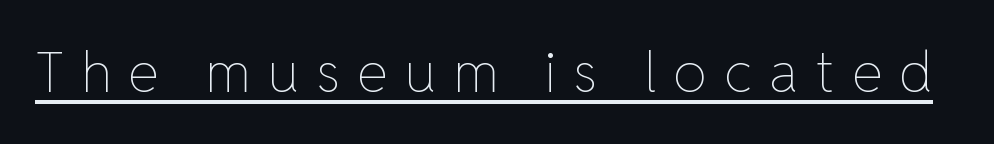
Weight: regular or lighter. Short note: letters widely spaced. Do the characters align in a grid? No, the font is proportional. Posture: straight, roman, zero tilt. Check the space under the baseline: a stroke is drawn there.
